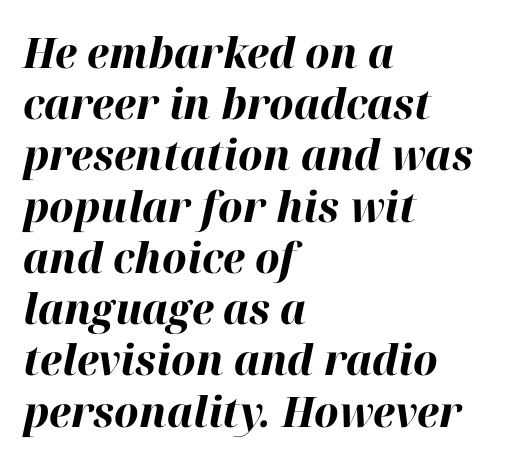
{"italic": "yes", "lean": "right", "slant_degrees": 12, "bold": "yes", "weight": "bold", "width": "normal", "stroke_contrast": "high", "x_height": "medium", "monospaced": "no", "underline": "no", "align": "left", "line_spacing_ratio": 1.22, "letter_spacing": "normal", "letter_spacing_em": 0.0, "glyph_px": 42}
